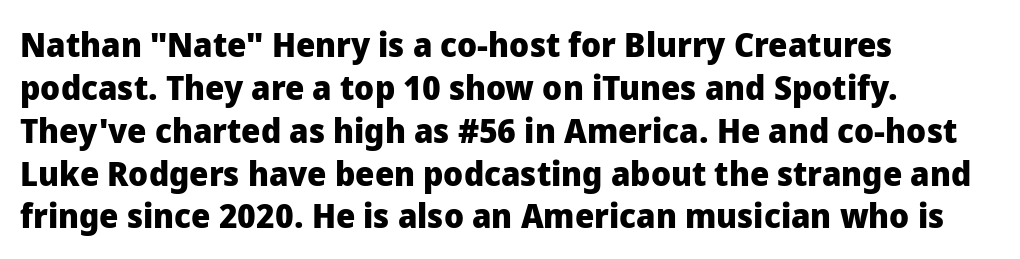
Q: Is the text bold? A: Yes.
Q: Is the text italic (slanted)? A: No, it is upright.
Q: Is the typeface a serif or a sans-serif typeface? A: Sans-serif.
Q: Is the text underlined? A: No.
Q: How is the paragraph aligned? A: Left-aligned.
Q: Is the spacing between letters normal or unusually wide? A: Normal.
Q: Is the spacing between lines tight, normal or loose? A: Normal.
Q: Width (condensed, normal, or wide)? A: Normal.
Q: Stroke contrast? A: Low.
Q: x-height? A: Medium.
Q: Monospaced? A: No.
